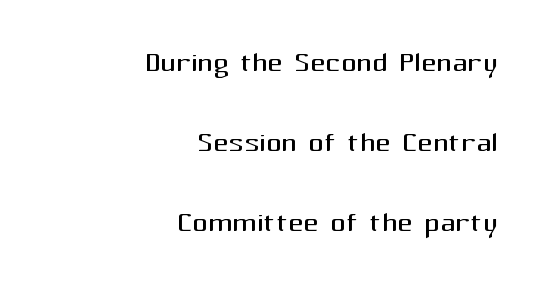
{"serif": "no", "italic": "no", "bold": "no", "weight": "regular", "width": "normal", "stroke_contrast": "medium", "x_height": "medium", "monospaced": "no", "underline": "no", "align": "right", "line_spacing": "loose", "line_spacing_ratio": 2.1, "letter_spacing": "normal", "letter_spacing_em": 0.0, "glyph_px": 38}
